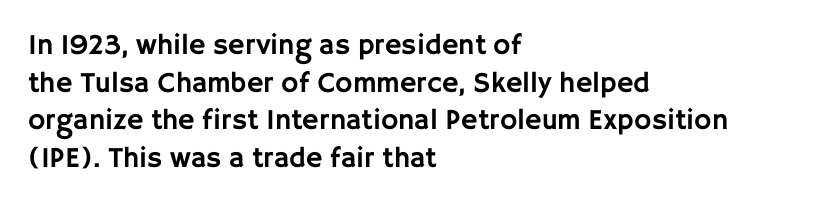
Q: Is the text italic (slanted)? A: No, it is upright.
Q: Is the typeface a serif or a sans-serif typeface? A: Sans-serif.
Q: Is the text underlined? A: No.
Q: How is the paragraph aligned? A: Left-aligned.
Q: Is the spacing between letters normal or unusually wide? A: Normal.
Q: Is the spacing between lines tight, normal or loose? A: Normal.
Q: Width (condensed, normal, or wide)? A: Normal.
Q: Stroke contrast? A: Low.
Q: x-height? A: Large.
Q: Monospaced? A: No.
